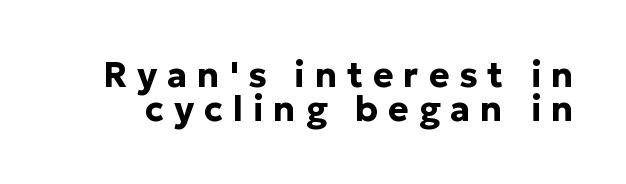
The image shows 35 px bold sans-serif type, upright; set tight line spacing (0.98x), unusually wide letter spacing (+0.28 em), not underlined; low stroke contrast and a medium x-height.
